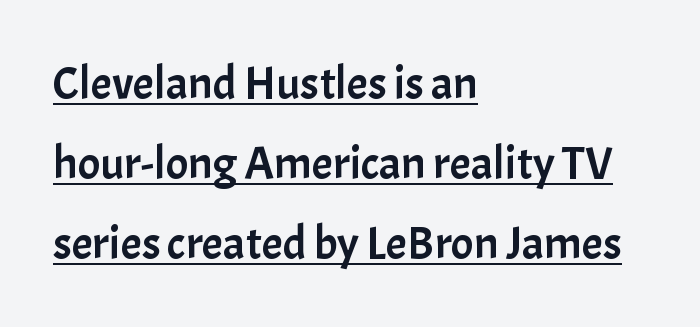
Q: Is the text italic (slanted)? A: No, it is upright.
Q: Is the typeface a serif or a sans-serif typeface? A: Sans-serif.
Q: Is the text underlined? A: Yes.
Q: How is the paragraph aligned? A: Left-aligned.
Q: Is the spacing between letters normal or unusually wide? A: Normal.
Q: Is the spacing between lines tight, normal or loose? A: Normal.
Q: Width (condensed, normal, or wide)? A: Normal.
Q: Stroke contrast? A: Low.
Q: x-height? A: Medium.
Q: Monospaced? A: No.
